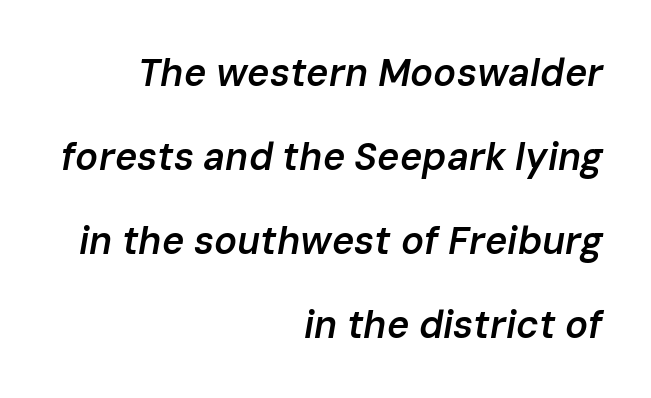
The image shows 38 px semibold type, italic (leaning right); set right-aligned, loose line spacing (2.21x), normal letter spacing, not underlined; low stroke contrast and a medium x-height.
